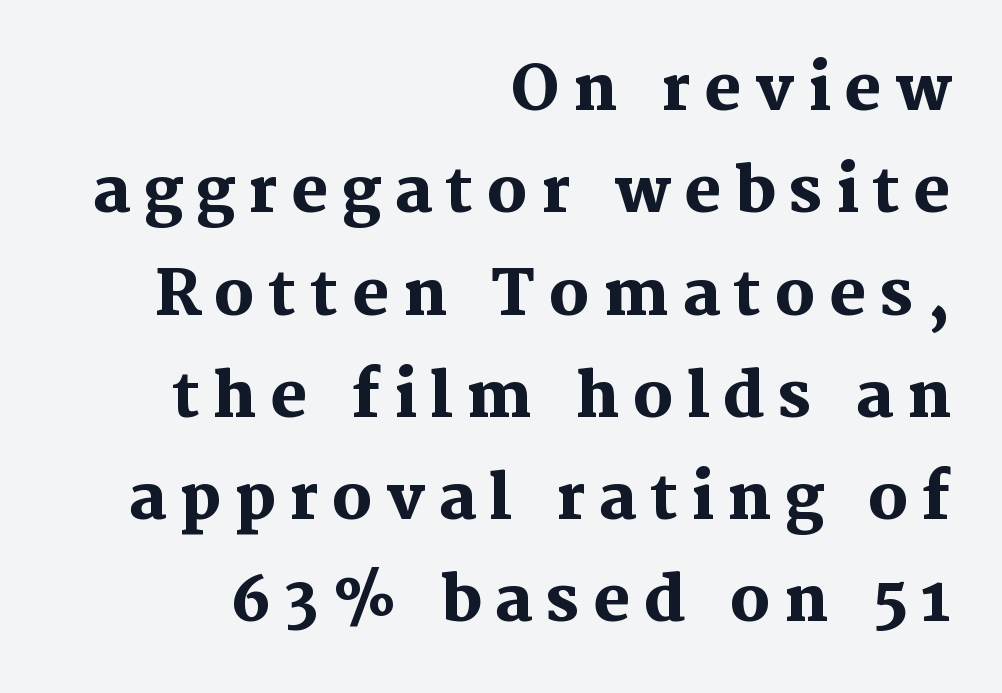
Summary of vertical rhythm: regular, with standard interline spacing. The lettering stays uniformly vertical, giving the passage a roman look. Heavy-handed strokes throughout: this text is bold. The designer went with a serif here, giving each stem small feet. The glyphs are unaccompanied by any horizontal stroke below them.
